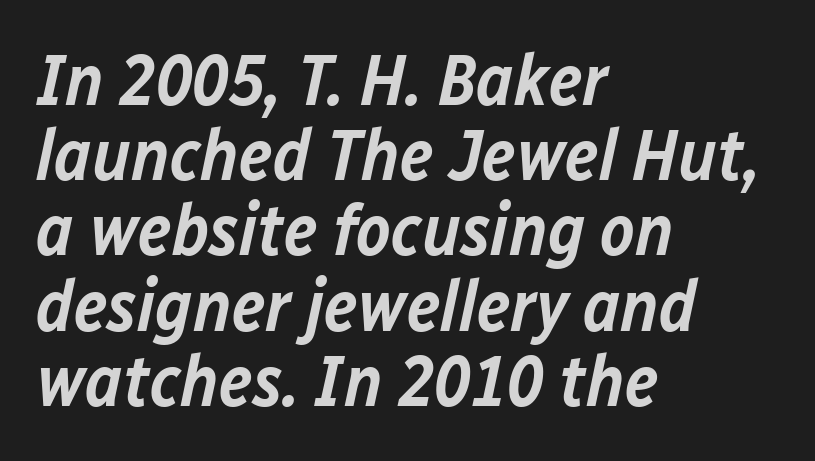
Do the characters align in a grid? No, the font is proportional. This sample uses an oblique cut, with every glyph tilted off the vertical. Semibold letterforms, between regular and bold. Which margin do the lines hug? The left one — the right edge is uneven. No extra tracking has been applied to these lines. Each new line begins almost immediately beneath the previous one.
